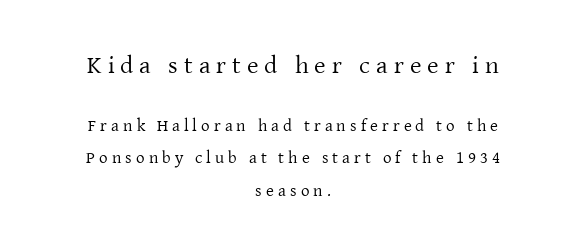
Unmarked baselines from the first word to the last. A centered setting, common on invitations and titles, is used for this passage. A student would notice the top passage is typeset larger than what follows. Nope, not italic — everything's standing straight.
